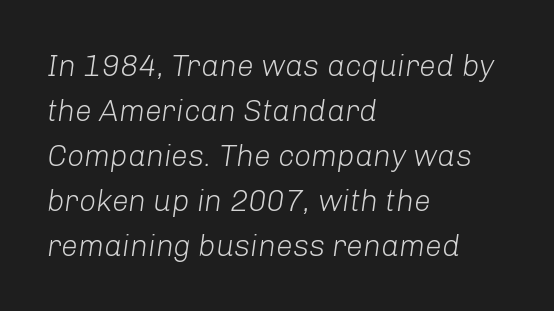
The leading is moderate, giving the passage an even texture. Tall strokes in this sample are angled rather than plumb. Characters follow at the spacing the type designer built in. Unmarked baselines from the first word to the last. If you drew a ruler down the left edge, every line would touch it. Here the designer chose a conventional face with non-uniform glyph widths.
